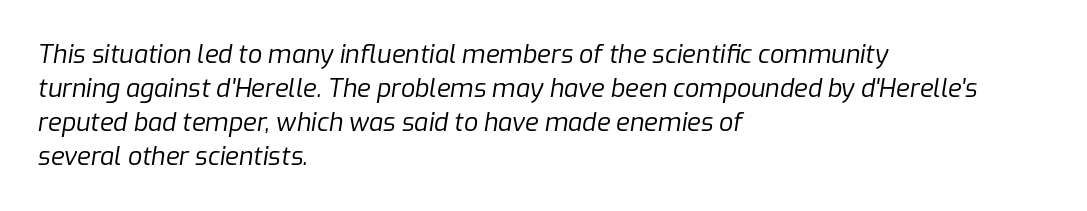
{"italic": "yes", "lean": "right", "slant_degrees": 9, "bold": "no", "underline": "no", "align": "left", "line_spacing": "normal", "line_spacing_ratio": 1.36, "letter_spacing": "normal", "letter_spacing_em": 0.0, "glyph_px": 25}
